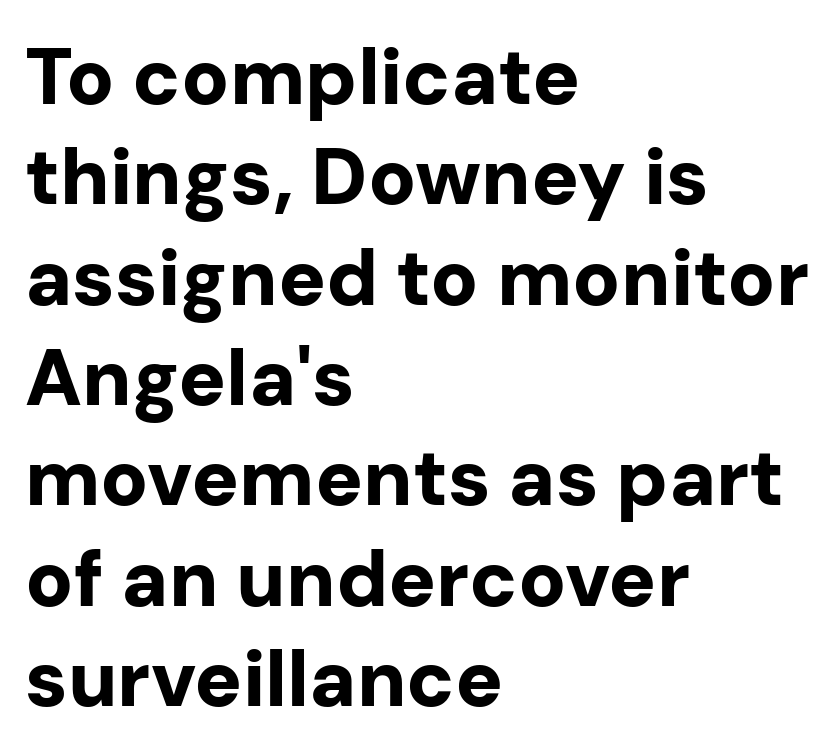
Q: Is the text bold? A: Yes.
Q: Is the text italic (slanted)? A: No, it is upright.
Q: Is the typeface a serif or a sans-serif typeface? A: Sans-serif.
Q: Is the text underlined? A: No.
Q: How is the paragraph aligned? A: Left-aligned.
Q: Is the spacing between letters normal or unusually wide? A: Normal.
Q: Is the spacing between lines tight, normal or loose? A: Normal.
Q: Width (condensed, normal, or wide)? A: Normal.
Q: Stroke contrast? A: Low.
Q: x-height? A: Medium.
Q: Monospaced? A: No.
